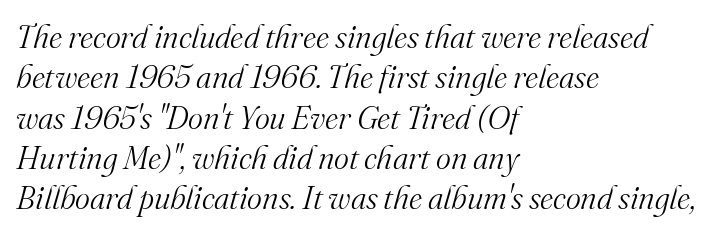
The image shows 32 px light serif type, italic (leaning right); set left-aligned, normal line spacing (1.26x), normal letter spacing, not underlined; medium stroke contrast and a small x-height.
